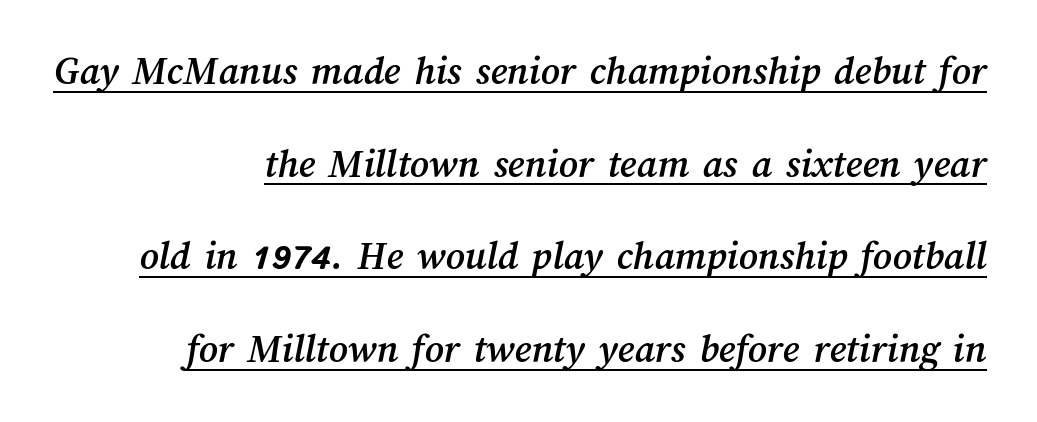
Q: Is the text underlined? A: Yes.
Q: How is the paragraph aligned? A: Right-aligned.
Q: Is the spacing between letters normal or unusually wide? A: Normal.
Q: Is the spacing between lines tight, normal or loose? A: Loose.
Q: Width (condensed, normal, or wide)? A: Normal.
Q: Stroke contrast? A: Medium.
Q: x-height? A: Medium.
Q: Monospaced? A: No.
